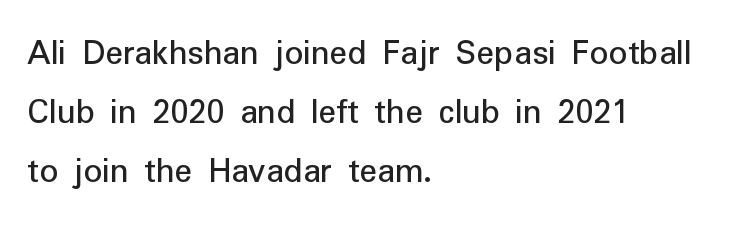
Typographically, this falls in the sans-serif category. Underlining? Definitely not there. The letters advance in unequal steps, a hallmark of proportional type. Designer's note — italics off, roman on. Each line starts at the same left margin while the right side varies.
